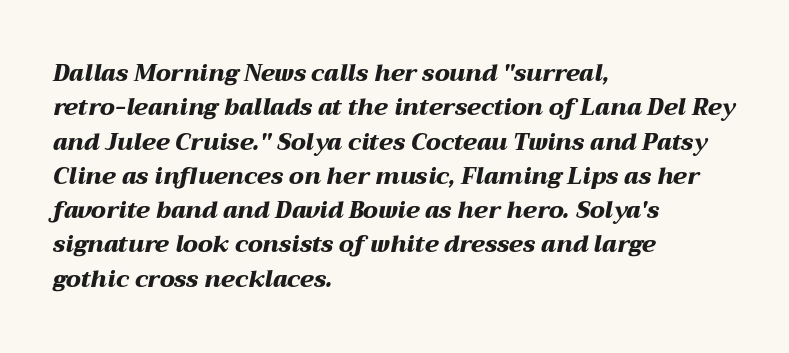
Q: Is the text bold? A: Yes.
Q: Is the text italic (slanted)? A: Yes, it leans right by about 12 degrees.
Q: Is the text underlined? A: No.
Q: How is the paragraph aligned? A: Left-aligned.
Q: Is the spacing between letters normal or unusually wide? A: Normal.
Q: Is the spacing between lines tight, normal or loose? A: Normal.
